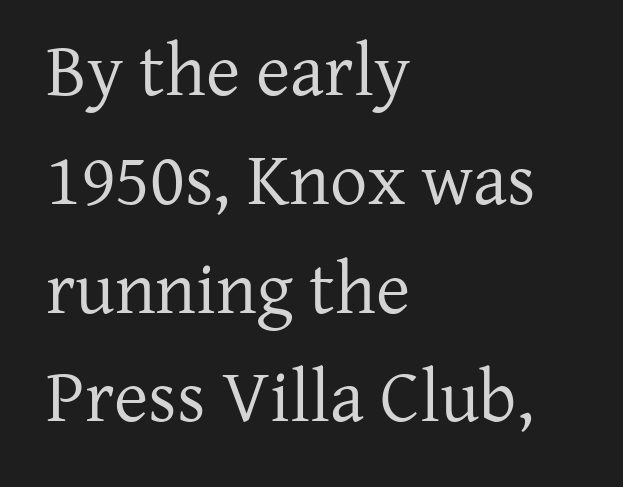
The image shows 74 px regular-weight serif type, upright; set left-aligned, normal line spacing (1.47x), normal letter spacing, not underlined; low stroke contrast and a medium x-height.
